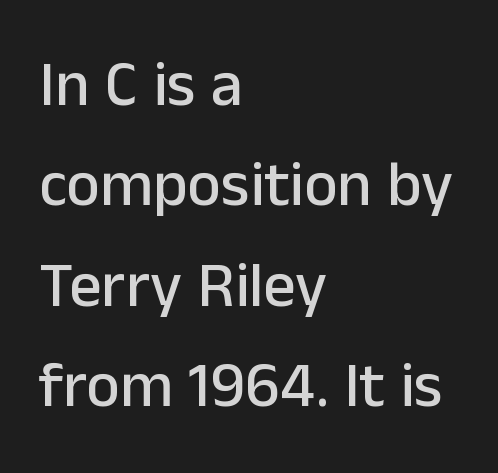
Compared with a centered layout, this one pins lines to the left instead. Honestly, there is no underline to notice here at all. The face used here is proportionally spaced, like ordinary book or web type. Is there any slant? The stems are plumb.
